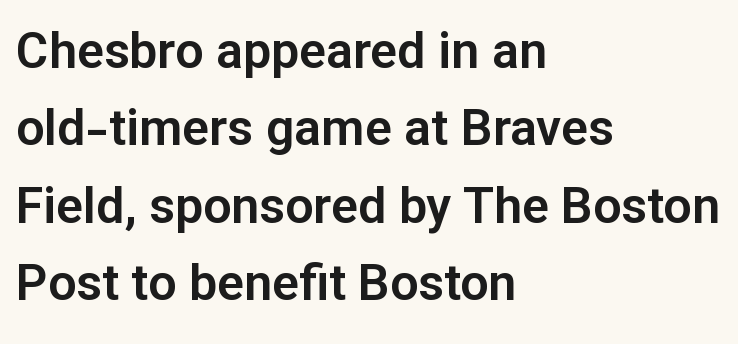
Do the characters align in a grid? No, the font is proportional. Is there any slant? The stems are plumb. No extra tracking has been applied to these lines. The rendering anchors every line to the left-hand side. The designer went with a sans here, leaving each stem footless. The rendering uses a moderate line-height, typical for paragraphs.
